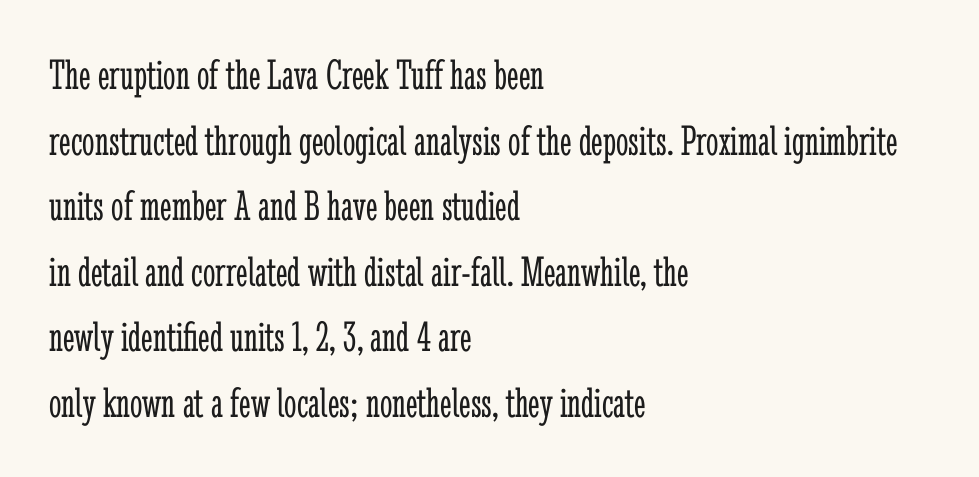
Q: Is the text bold? A: No.
Q: Is the text italic (slanted)? A: No, it is upright.
Q: Is the typeface a serif or a sans-serif typeface? A: Serif.
Q: Is the text underlined? A: No.
Q: How is the paragraph aligned? A: Left-aligned.
Q: Is the spacing between letters normal or unusually wide? A: Normal.
Q: Is the spacing between lines tight, normal or loose? A: Normal.
Q: Width (condensed, normal, or wide)? A: Condensed.
Q: Stroke contrast? A: Low.
Q: x-height? A: Medium.
Q: Monospaced? A: No.
